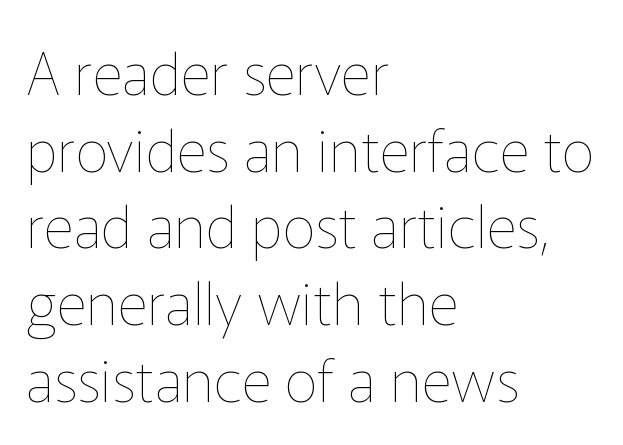
{"italic": "no", "bold": "no", "weight": "thin", "width": "normal", "stroke_contrast": "low", "x_height": "medium", "monospaced": "no", "underline": "no", "align": "left", "line_spacing": "normal", "line_spacing_ratio": 1.3, "letter_spacing": "normal", "letter_spacing_em": 0.0, "glyph_px": 59}
